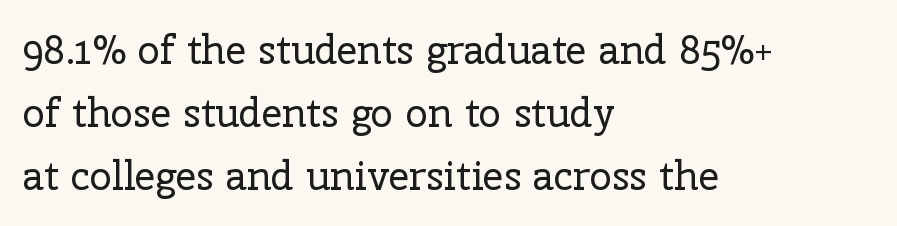
The image shows 40 px regular-weight serif type, upright; set left-aligned, normal line spacing (1.57x), normal letter spacing, not underlined; low stroke contrast and a medium x-height.
